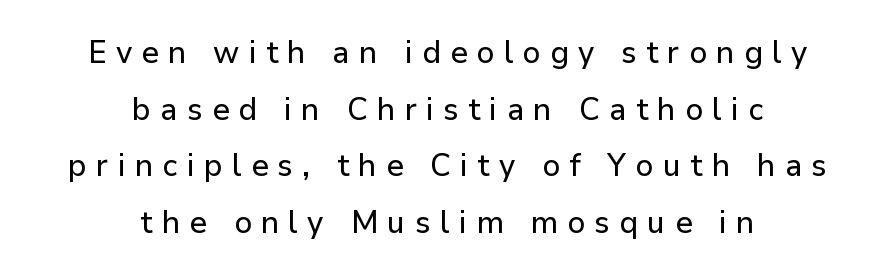
The image shows 32 px sans-serif type, upright; set centered, line spacing 1.77x, unusually wide letter spacing (+0.29 em), not underlined; low stroke contrast and a medium x-height.
